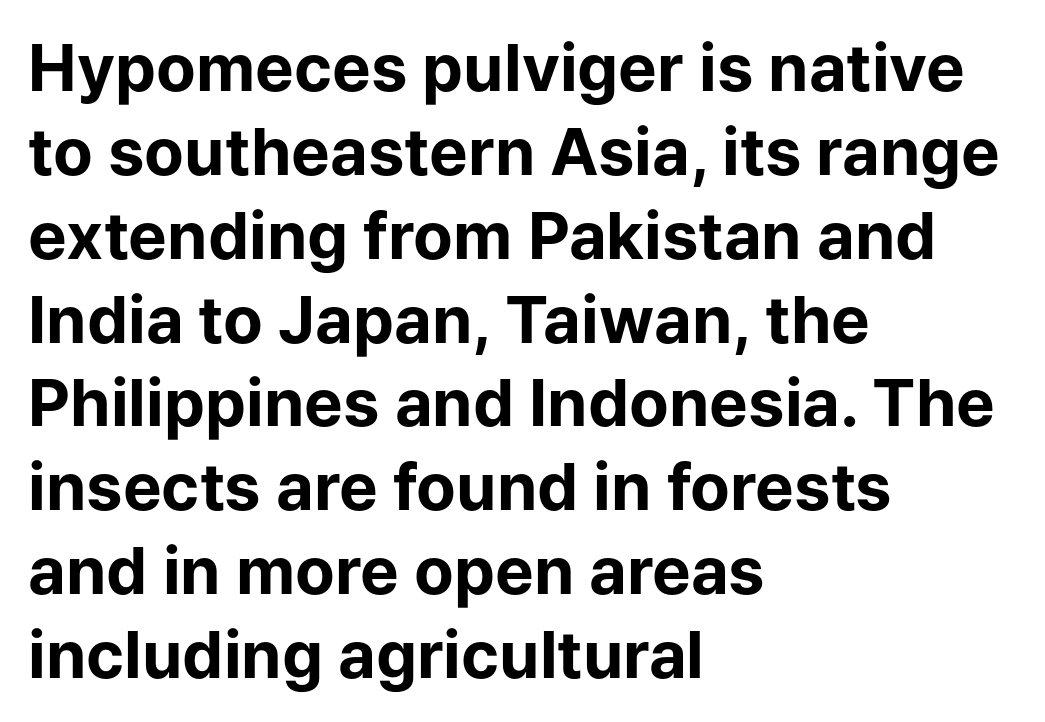
{"serif": "no", "italic": "no", "bold": "yes", "weight": "bold", "width": "normal", "stroke_contrast": "low", "x_height": "medium", "monospaced": "no", "underline": "no", "align": "left", "line_spacing": "normal", "line_spacing_ratio": 1.29, "letter_spacing": "normal", "letter_spacing_em": 0.0, "glyph_px": 65}
